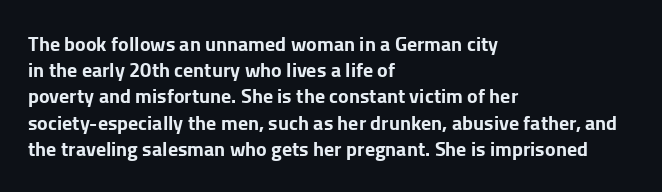
Q: Is the text bold? A: Yes.
Q: Is the text italic (slanted)? A: No, it is upright.
Q: Is the text underlined? A: No.
Q: How is the paragraph aligned? A: Left-aligned.
Q: Is the spacing between letters normal or unusually wide? A: Normal.
Q: Is the spacing between lines tight, normal or loose? A: Normal.
